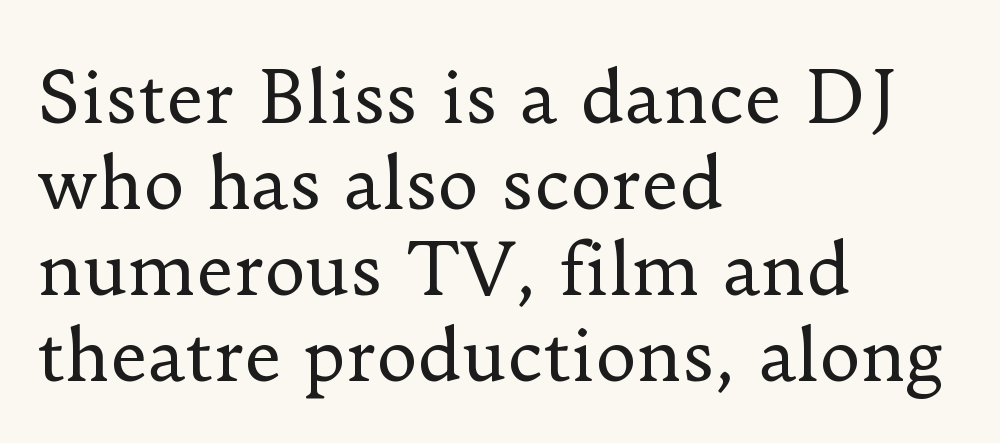
The image shows 71 px regular-weight serif type, upright; set left-aligned, line spacing 1.21x, normal letter spacing, not underlined; low stroke contrast and a small x-height.
